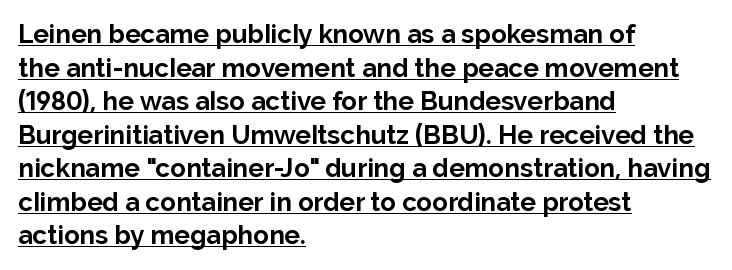
Students, this is bold: see how much ink each stroke carries. Ascenders rise straight up at ninety degrees. These lines are set flush left with a ragged right edge. The face used here is rendered with its standard letterfit. This sample carries an underscore along the baseline area.
